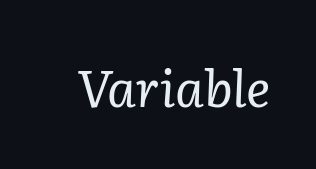
{"serif": "yes", "italic": "yes", "lean": "right", "slant_degrees": 2, "bold": "no", "weight": "regular", "width": "normal", "stroke_contrast": "low", "x_height": "medium", "monospaced": "no", "underline": "no", "letter_spacing": "normal", "letter_spacing_em": 0.0, "glyph_px": 51}
